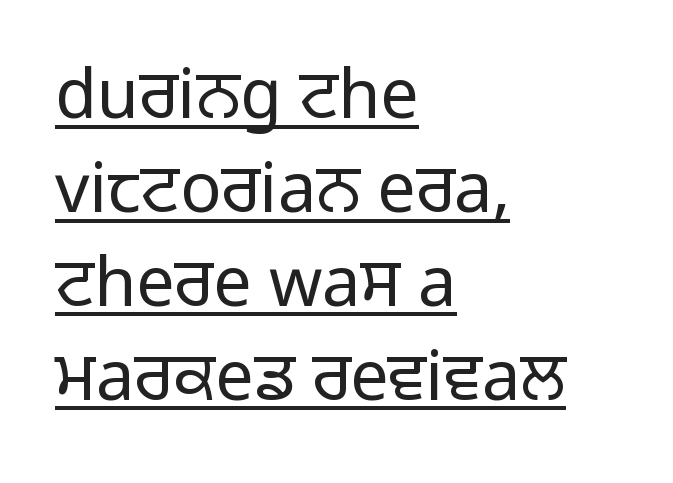
{"serif": "no", "italic": "no", "bold": "no", "weight": "regular", "width": "normal", "stroke_contrast": "low", "x_height": "medium", "monospaced": "no", "underline": "yes", "align": "left", "line_spacing": "normal", "line_spacing_ratio": 1.38, "letter_spacing": "normal", "letter_spacing_em": 0.0, "glyph_px": 68}
